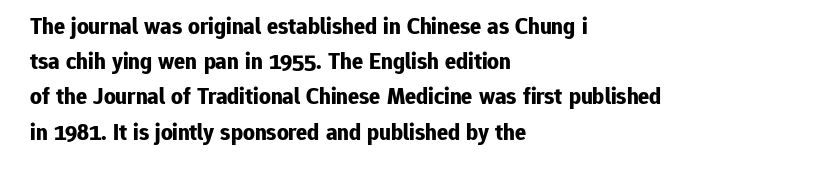
Q: Is the text bold? A: Yes.
Q: Is the text italic (slanted)? A: No, it is upright.
Q: Is the text underlined? A: No.
Q: How is the paragraph aligned? A: Left-aligned.
Q: Is the spacing between letters normal or unusually wide? A: Normal.
Q: Is the spacing between lines tight, normal or loose? A: Normal.
